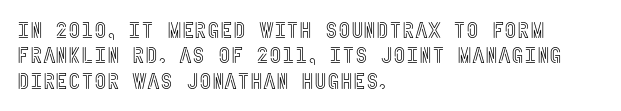
{"italic": "no", "underline": "no", "align": "left", "line_spacing": "tight", "line_spacing_ratio": 1.15, "letter_spacing": "normal", "letter_spacing_em": 0.0, "glyph_px": 22}
